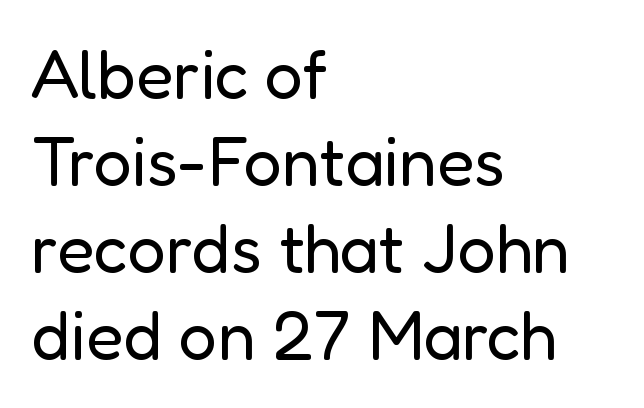
The image shows 68 px regular-weight sans-serif type, upright; set left-aligned, normal line spacing (1.28x), normal letter spacing, not underlined; low stroke contrast and a medium x-height.
